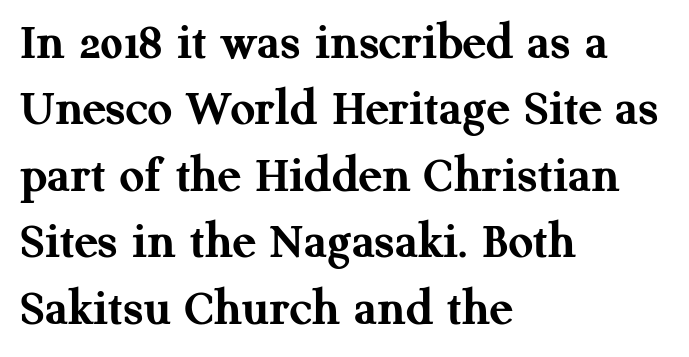
The image shows 54 px semibold serif type, upright; set left-aligned, line spacing 1.23x, normal letter spacing, not underlined; medium stroke contrast and a medium x-height.
